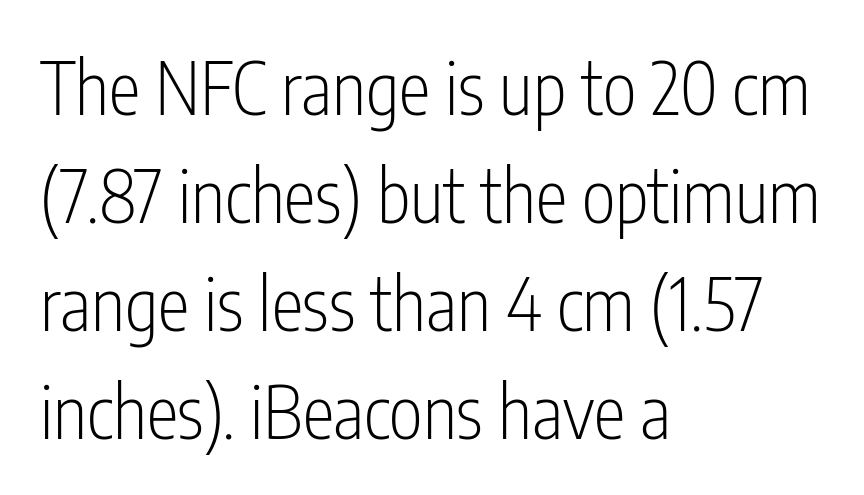
{"serif": "no", "italic": "no", "bold": "no", "weight": "light", "width": "condensed", "stroke_contrast": "low", "x_height": "medium", "monospaced": "no", "underline": "no", "align": "left", "line_spacing": "normal", "line_spacing_ratio": 1.5, "letter_spacing": "normal", "letter_spacing_em": 0.0, "glyph_px": 72}
